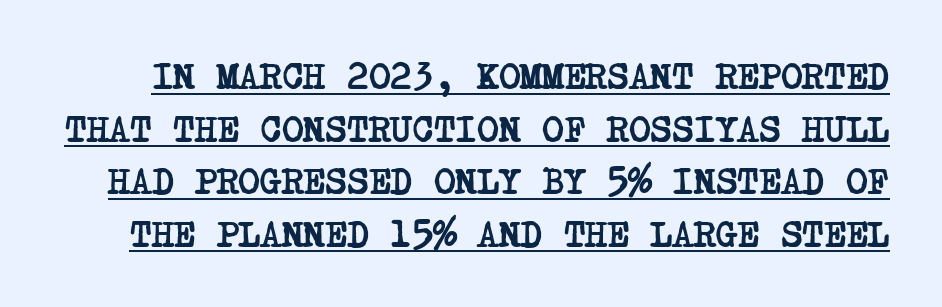
Q: Is the text bold? A: Yes.
Q: Is the typeface a serif or a sans-serif typeface? A: Serif.
Q: Is the text underlined? A: Yes.
Q: Is the spacing between letters normal or unusually wide? A: Normal.
Q: Is the spacing between lines tight, normal or loose? A: Normal.
Q: Width (condensed, normal, or wide)? A: Condensed.
Q: Stroke contrast? A: Low.
Q: x-height? A: Large.
